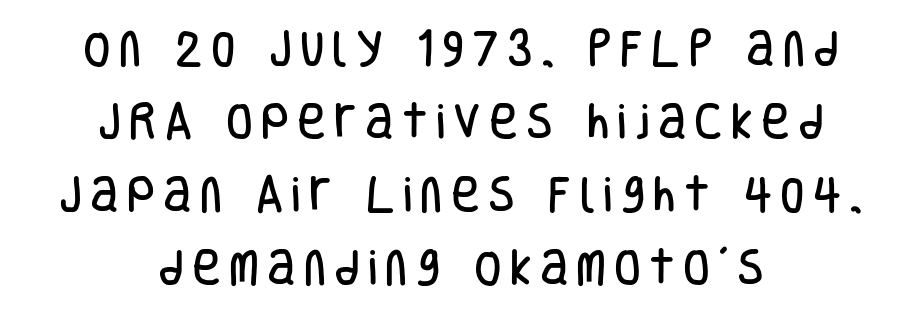
Q: Is the text italic (slanted)? A: No, it is upright.
Q: Is the typeface a serif or a sans-serif typeface? A: Sans-serif.
Q: Is the text underlined? A: No.
Q: How is the paragraph aligned? A: Centered.
Q: Is the spacing between letters normal or unusually wide? A: Unusually wide.
Q: Width (condensed, normal, or wide)? A: Condensed.
Q: Stroke contrast? A: Low.
Q: x-height? A: Large.
Q: Monospaced? A: No.
